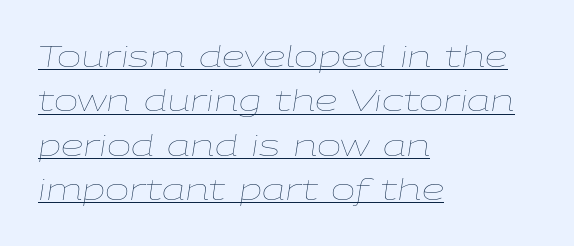
The glyphs look as if they've been sheared to an angle. Every row of glyphs begins at an identical x-position on the left. Note the varied advance widths — an 'i' is clearly narrower than an 'm'. Has an underline been added? It has. This block has exactly the height ordinary leading produces.
